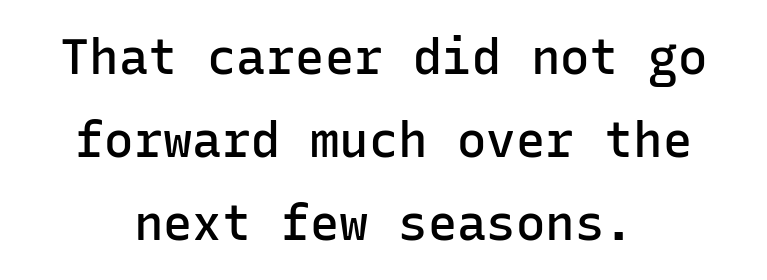
Q: Is the text bold? A: Semi-bold.
Q: Is the text italic (slanted)? A: No, it is upright.
Q: Is the typeface a serif or a sans-serif typeface? A: Sans-serif.
Q: Is the text underlined? A: No.
Q: How is the paragraph aligned? A: Centered.
Q: Is the spacing between letters normal or unusually wide? A: Normal.
Q: Is the spacing between lines tight, normal or loose? A: Normal.
Q: Width (condensed, normal, or wide)? A: Normal.
Q: Stroke contrast? A: Low.
Q: x-height? A: Medium.
Q: Monospaced? A: Yes.
